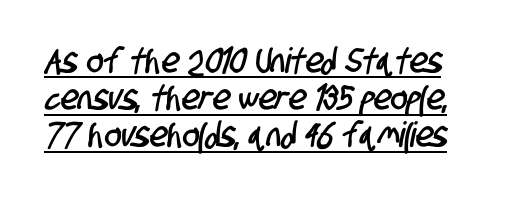
{"serif": "no", "width": "condensed", "stroke_contrast": "low", "x_height": "large", "monospaced": "no", "underline": "yes", "line_spacing": "tight", "line_spacing_ratio": 1.06, "letter_spacing": "normal", "letter_spacing_em": 0.0, "glyph_px": 35}
